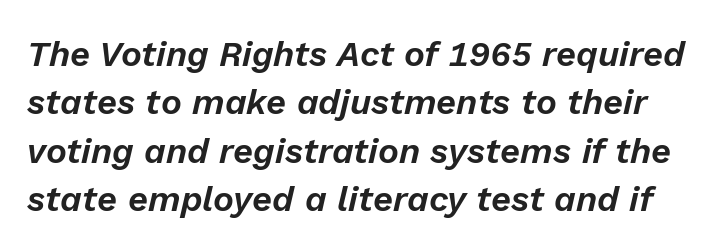
The image shows 35 px text type, italic (leaning right); set normal line spacing (1.38x), normal letter spacing, not underlined; low stroke contrast and a medium x-height.
